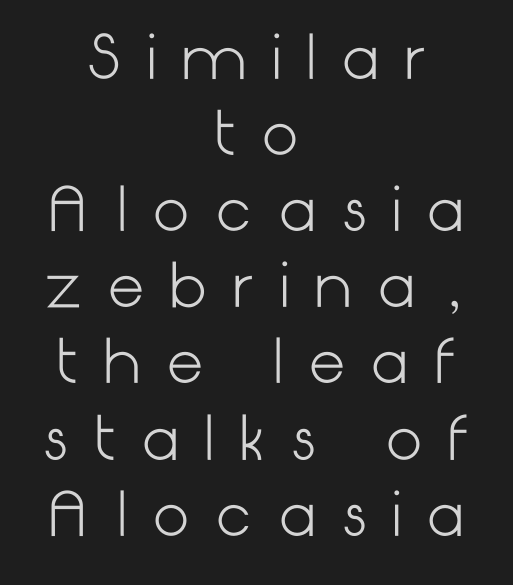
{"serif": "no", "italic": "no", "bold": "no", "weight": "light", "width": "normal", "stroke_contrast": "low", "x_height": "medium", "underline": "no", "align": "center", "line_spacing": "normal", "line_spacing_ratio": 1.29, "letter_spacing": "wide", "letter_spacing_em": 0.42, "glyph_px": 59}
